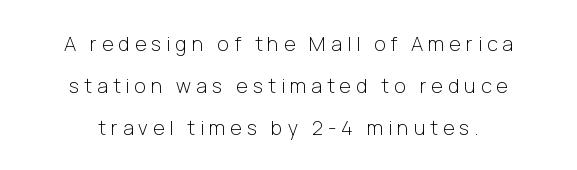
{"italic": "no", "bold": "no", "underline": "no", "align": "center", "line_spacing": "loose", "line_spacing_ratio": 2.1, "letter_spacing": "wide", "letter_spacing_em": 0.25, "glyph_px": 20}
